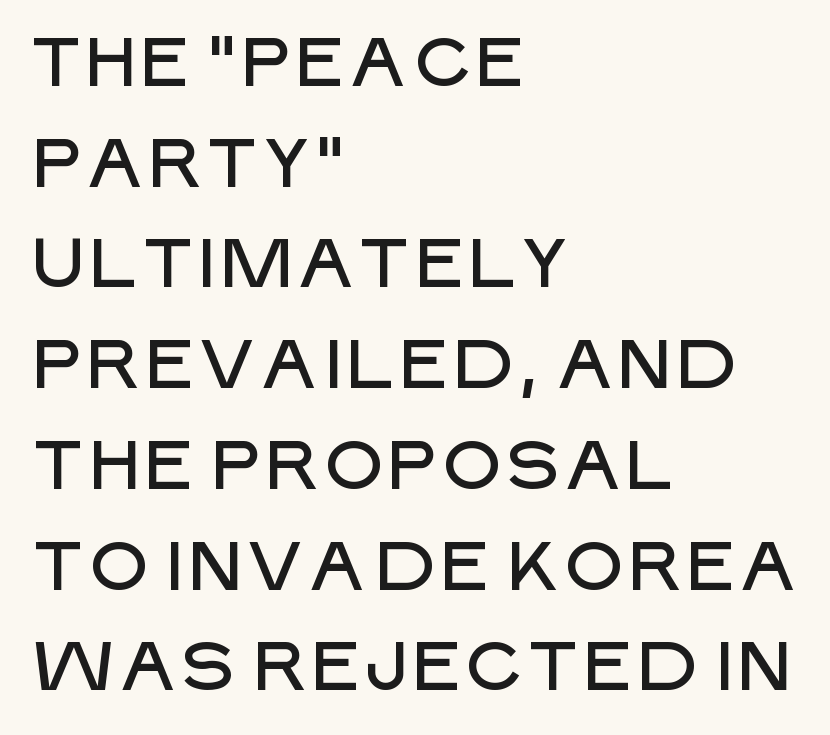
Q: Is the text italic (slanted)? A: No, it is upright.
Q: Is the typeface a serif or a sans-serif typeface? A: Sans-serif.
Q: Is the text underlined? A: No.
Q: How is the paragraph aligned? A: Left-aligned.
Q: Is the spacing between letters normal or unusually wide? A: Normal.
Q: Is the spacing between lines tight, normal or loose? A: Normal.
Q: Width (condensed, normal, or wide)? A: Normal.
Q: Stroke contrast? A: Low.
Q: x-height? A: Large.
Q: Monospaced? A: No.
